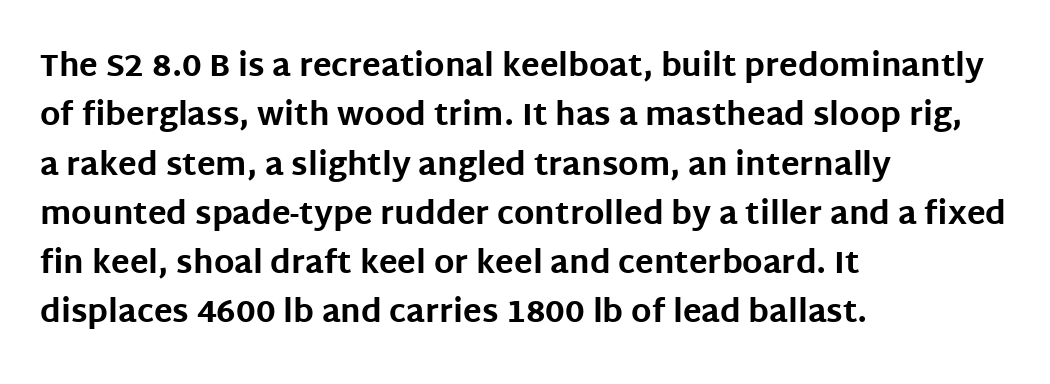
Q: Is the text bold? A: Yes.
Q: Is the text italic (slanted)? A: No, it is upright.
Q: Is the typeface a serif or a sans-serif typeface? A: Sans-serif.
Q: Is the text underlined? A: No.
Q: How is the paragraph aligned? A: Left-aligned.
Q: Is the spacing between letters normal or unusually wide? A: Normal.
Q: Is the spacing between lines tight, normal or loose? A: Normal.
Q: Width (condensed, normal, or wide)? A: Normal.
Q: Stroke contrast? A: Low.
Q: x-height? A: Large.
Q: Monospaced? A: No.
